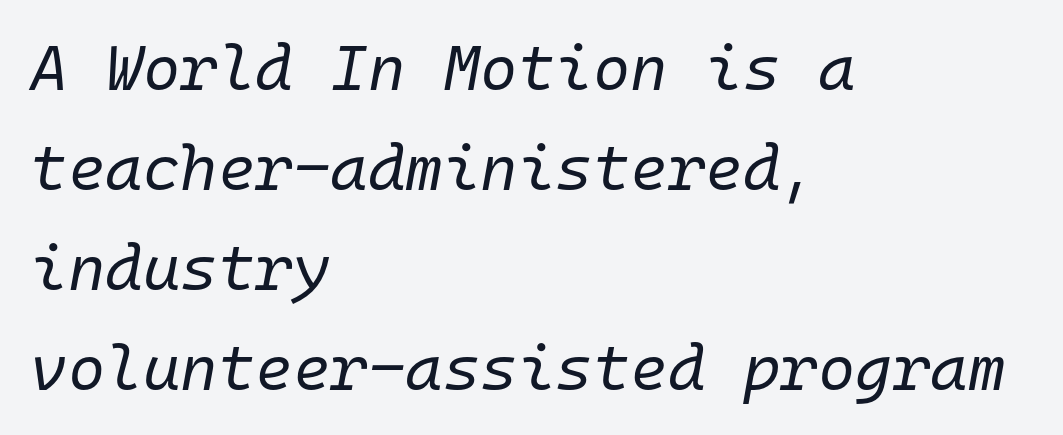
The image shows 64 px regular-weight type, italic (leaning right), monospaced; set left-aligned, normal line spacing (1.56x), normal letter spacing, not underlined; low stroke contrast and a medium x-height.
